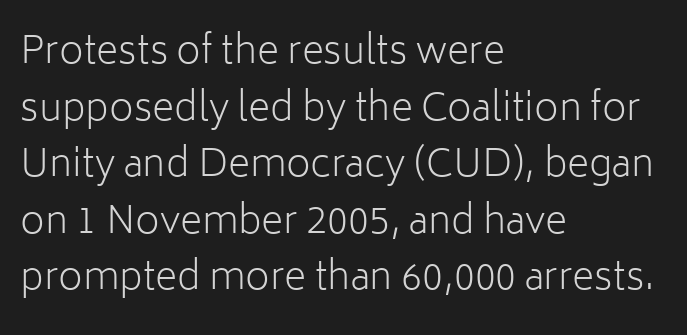
The compositor pushed each line to the left boundary. Check the space under the baseline: it is left empty. Students, observe: this is what conventionally led text looks like. Think of a printed novel: that variable character pitch is what you see here. Tall strokes in this sample are plumb rather than angled. Tracking here is standard; glyphs follow each other at the usual distance.
